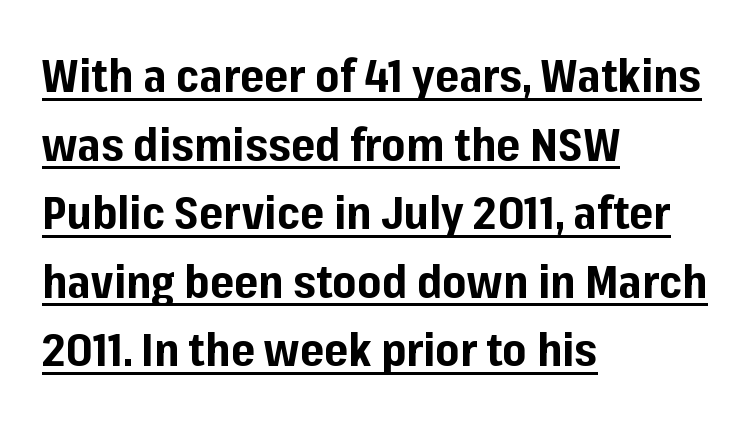
Q: Is the text bold? A: Yes.
Q: Is the text italic (slanted)? A: No, it is upright.
Q: Is the typeface a serif or a sans-serif typeface? A: Sans-serif.
Q: Is the text underlined? A: Yes.
Q: How is the paragraph aligned? A: Left-aligned.
Q: Is the spacing between letters normal or unusually wide? A: Normal.
Q: Is the spacing between lines tight, normal or loose? A: Normal.
Q: Width (condensed, normal, or wide)? A: Normal.
Q: Stroke contrast? A: Low.
Q: x-height? A: Medium.
Q: Monospaced? A: No.
